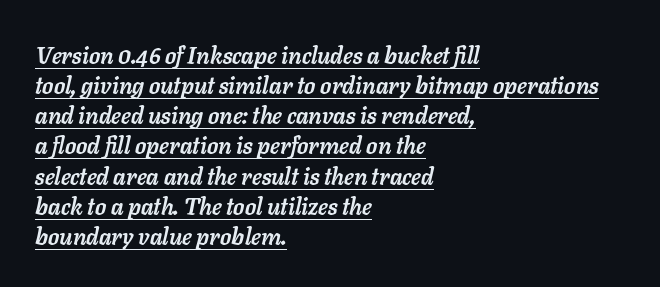
{"italic": "yes", "lean": "right", "slant_degrees": 11, "bold": "yes", "underline": "yes", "align": "left", "line_spacing": "normal", "line_spacing_ratio": 1.31, "letter_spacing": "normal", "letter_spacing_em": 0.0, "glyph_px": 23}
